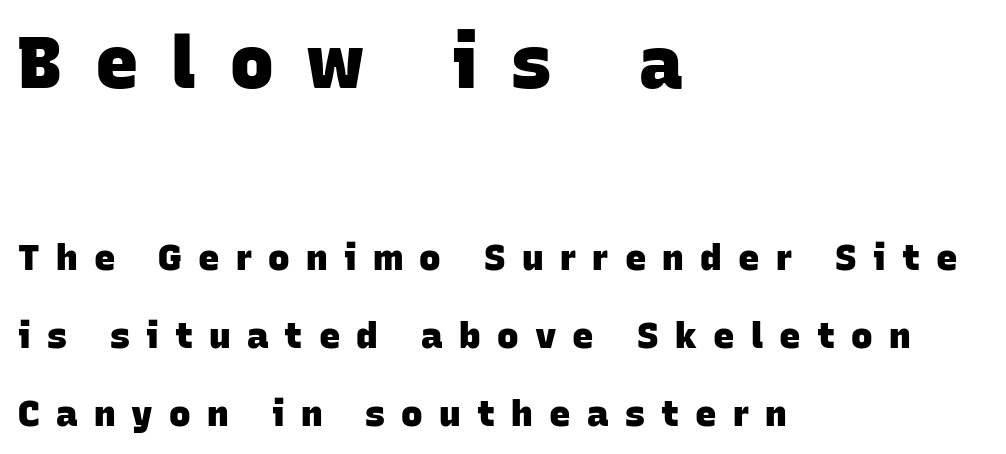
Does the weight exceed regular? Yes, all the way to bold. Airy leading. Nothing sits at the stroke ends, so this counts as sans-serif. Characters follow at a spacing far wider than the type designer built in.
